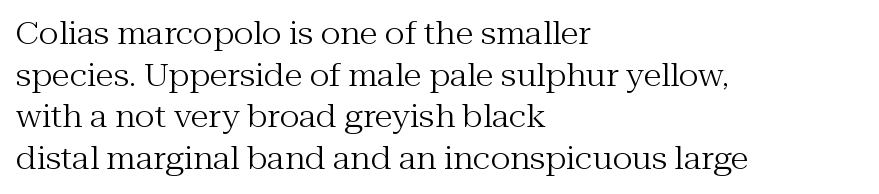
Regular leading. The rendering uses natural spacing where letterforms have individual widths. The font family rendered here belongs to the serif group. Letters rest on an invisible, unmarked baseline. Heft: none added — not bold. Italic? Not at all — the glyphs are vertical.
